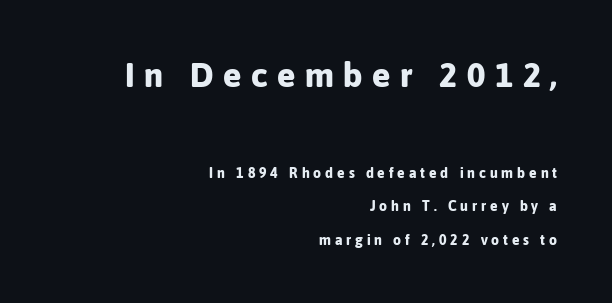
Typographically, this falls in the sans-serif category. The lines in this sample share a right terminus and differ only in where they begin. You could not count columns in this text — the font is proportionally spaced. Which chunk is bigger? The first one — the top block dwarfs the bottom.
